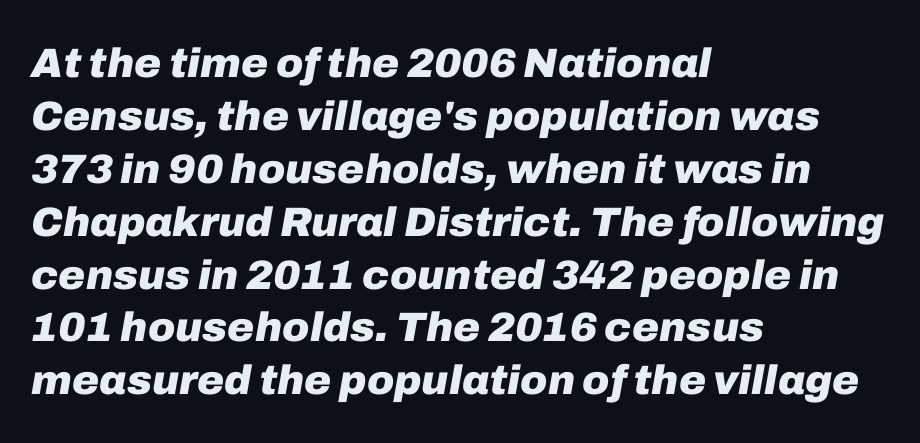
The image shows 41 px heavy type, italic (leaning right); set left-aligned, normal line spacing (1.29x), normal letter spacing, not underlined; low stroke contrast and a medium x-height.
